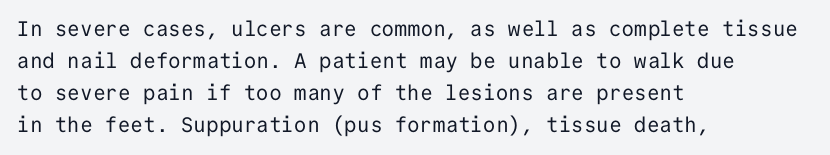
Q: Is the text bold? A: No.
Q: Is the text italic (slanted)? A: No, it is upright.
Q: Is the text underlined? A: No.
Q: How is the paragraph aligned? A: Left-aligned.
Q: Is the spacing between letters normal or unusually wide? A: Normal.
Q: Is the spacing between lines tight, normal or loose? A: Normal.
